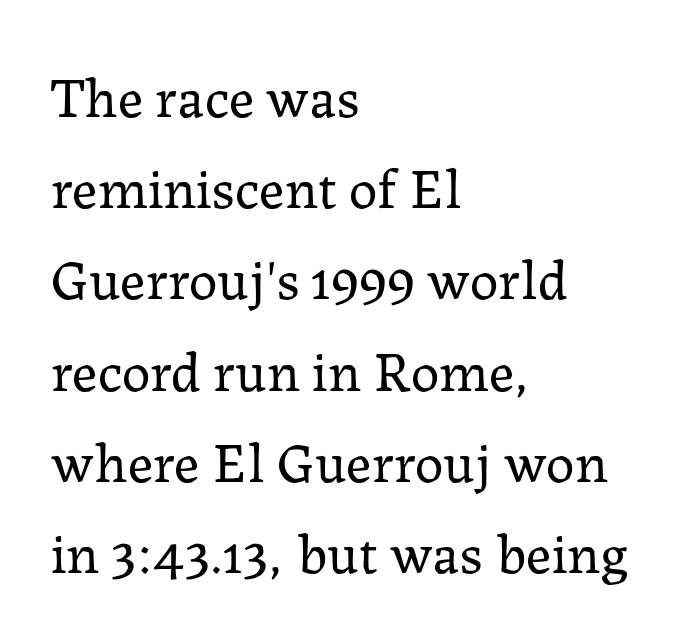
In terms of posture, this sample is upright. Glance below the letters and you will spot only blank space. Notice how descenders clear the ascenders below comfortably — that's standard leading. Looks like regular typesetting: each glyph gets only the width it needs. The horizontal fit of the characters is conventional and even. Vertical stems look standard width or narrower in stroke.
